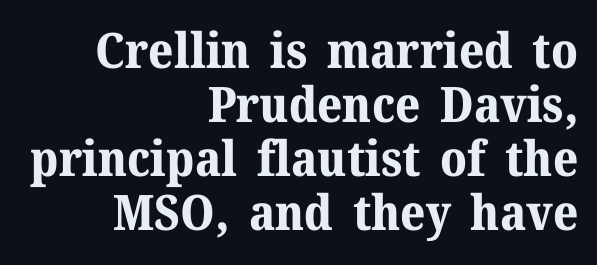
The image shows 49 px bold serif type, upright; set right-aligned, tight line spacing (1.1x), normal letter spacing, not underlined; medium stroke contrast and a medium x-height.
